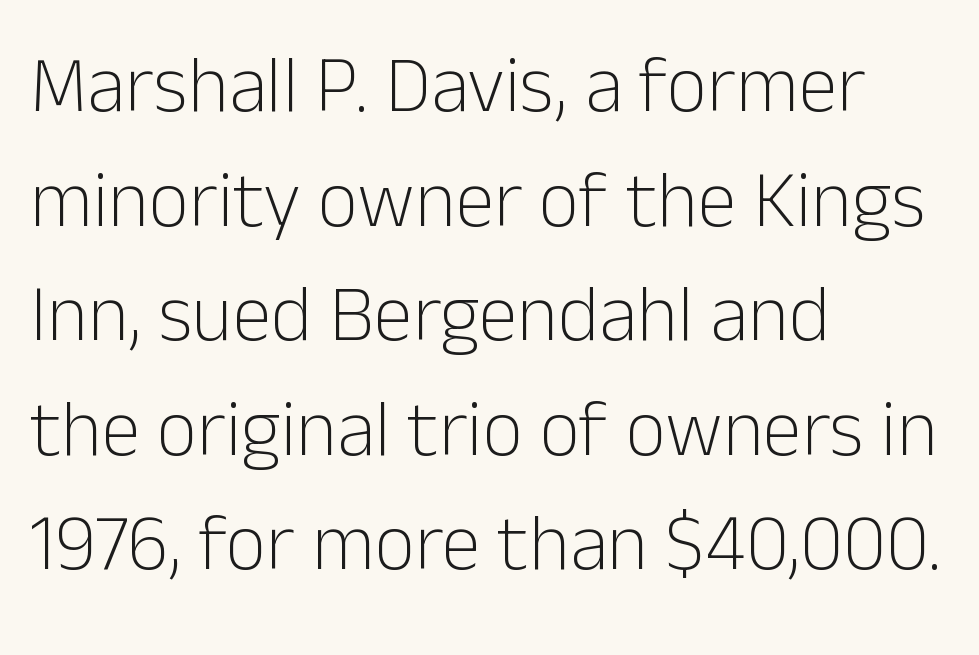
No chunkiness to these letters — they're not bold. Here the glyphs are tracked normally, forming tight word shapes. Typeset ragged right — the left edge is the straight one. Posture: upright roman. Each row of text sits above clean, open space.
